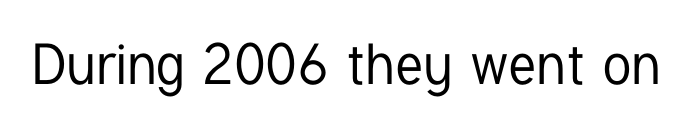
Q: Is the text italic (slanted)? A: No, it is upright.
Q: Is the typeface a serif or a sans-serif typeface? A: Sans-serif.
Q: Is the text underlined? A: No.
Q: Is the spacing between letters normal or unusually wide? A: Normal.
Q: Width (condensed, normal, or wide)? A: Condensed.
Q: Stroke contrast? A: Low.
Q: x-height? A: Medium.
Q: Monospaced? A: No.
